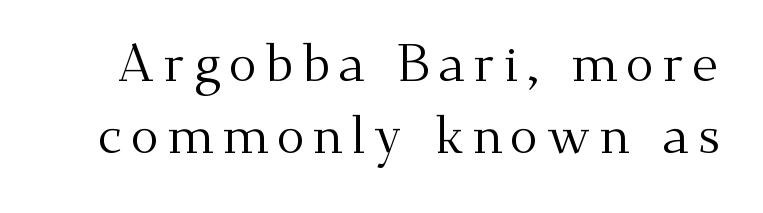
No word sits above an underline. When letters stand straight like this, we call the style roman or upright. Unlike a clean sans, this face finishes its strokes with serifs. Quick note: interline space is typical.
